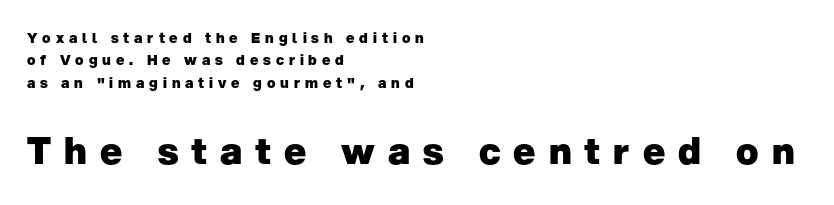
The foot of each line stays bare and open. Letter spacing: wide. Evenly set lines give the paragraph a standard silhouette. Spacing verdict: proportional, widths tailored to each character. Does the type have serifs? No, each stem ends abruptly.
